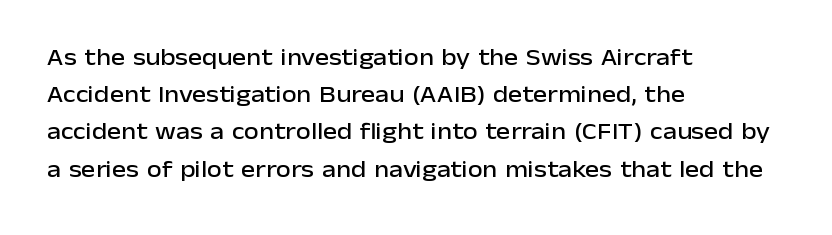
Interline gaps are of average width in this sample. The letters stand upright; this is a roman face. The face used here is rendered with its standard letterfit. Leftover space on each line is placed entirely after the last word. Beneath every word, the page is bare.
